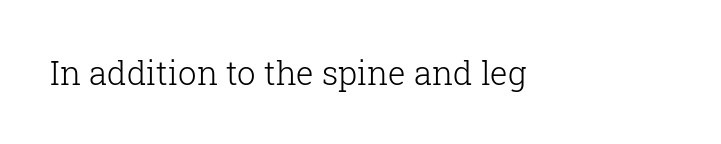
{"serif": "yes", "italic": "no", "bold": "no", "weight": "light", "width": "normal", "stroke_contrast": "low", "x_height": "medium", "monospaced": "no", "underline": "no", "letter_spacing": "normal", "letter_spacing_em": 0.0, "glyph_px": 33}
